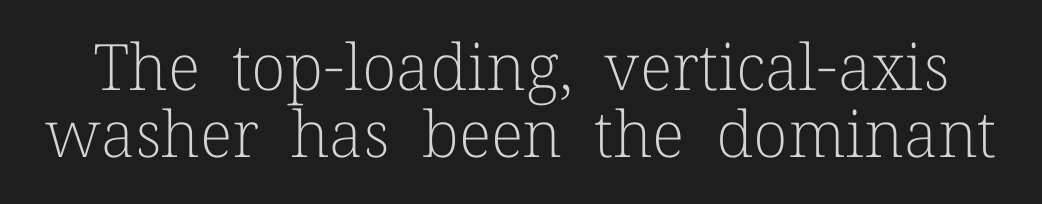
{"serif": "yes", "italic": "no", "bold": "no", "weight": "light", "width": "normal", "stroke_contrast": "low", "x_height": "medium", "monospaced": "no", "underline": "no", "line_spacing": "tight", "line_spacing_ratio": 1.05, "letter_spacing": "normal", "letter_spacing_em": 0.0, "glyph_px": 64}
